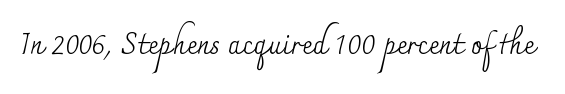
The image shows 29 px regular-weight serif type; set normal letter spacing, not underlined; medium stroke contrast and a small x-height.
